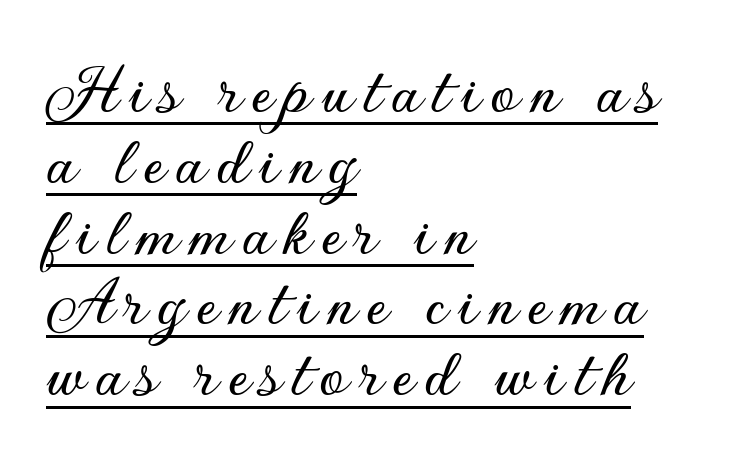
Q: Is the text italic (slanted)? A: Yes.
Q: Is the typeface a serif or a sans-serif typeface? A: Sans-serif.
Q: Is the text underlined? A: Yes.
Q: How is the paragraph aligned? A: Left-aligned.
Q: Is the spacing between lines tight, normal or loose? A: Tight.
Q: Width (condensed, normal, or wide)? A: Normal.
Q: Stroke contrast? A: Low.
Q: x-height? A: Small.
Q: Monospaced? A: No.
